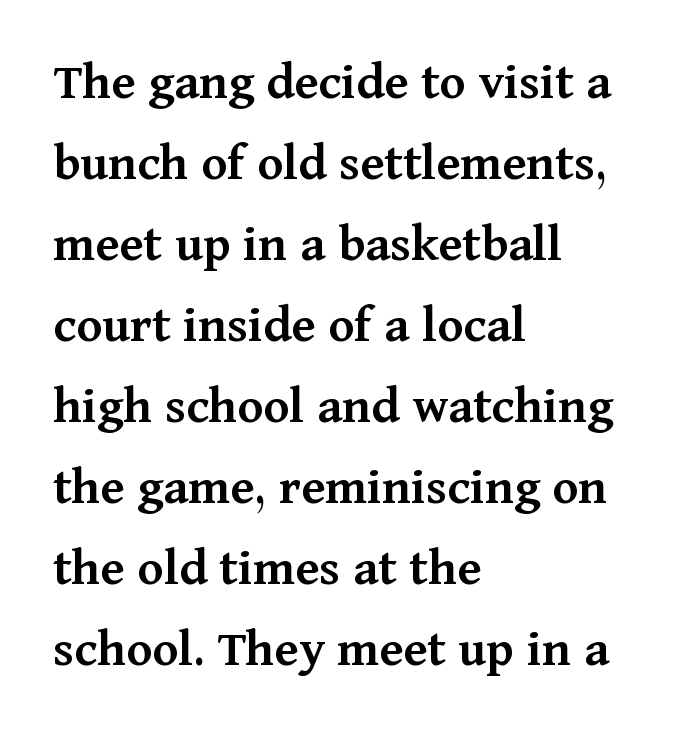
Each letter keeps its own natural width here, so spacing adapts to shape. The paragraph has a hard left edge and a soft right edge. Inter-character spacing is left at the font's built-in metrics. Is the type bold? Partly — it's a semibold, heavier than regular but not fully bold.
